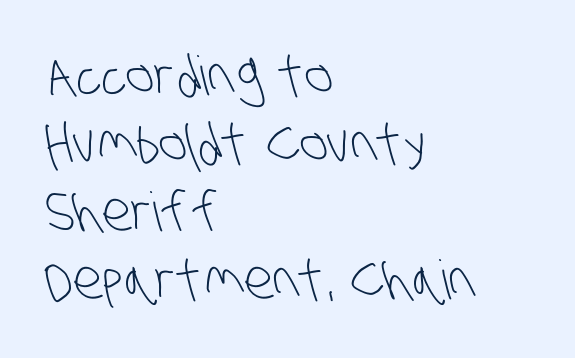
The image shows 54 px light, condensed sans-serif type; set left-aligned, normal line spacing (1.26x), normal letter spacing, not underlined; low stroke contrast and a large x-height.
